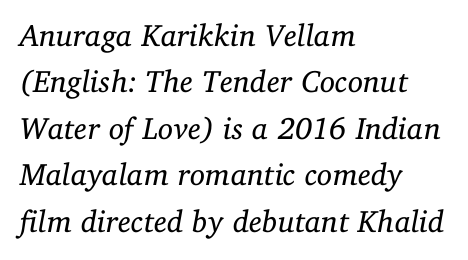
A typesetter would label this face a serif. Ink coverage per letter is moderate at most. Observe the ordinary spacing: letters are neighbours, not strangers. The text block is weighted toward the left margin, trailing off unevenly rightward. Leading: standard. Just letters on the line, the space beneath them empty.
